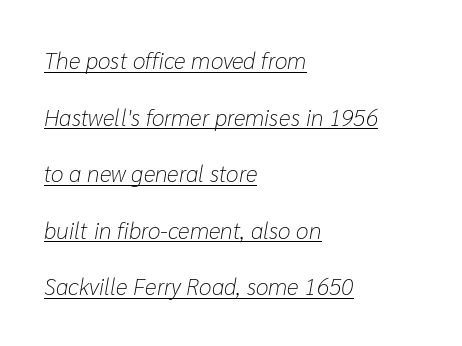
{"italic": "yes", "lean": "right", "slant_degrees": 10, "bold": "no", "underline": "yes", "align": "left", "line_spacing": "loose", "line_spacing_ratio": 2.46, "letter_spacing": "normal", "letter_spacing_em": 0.0, "glyph_px": 23}
